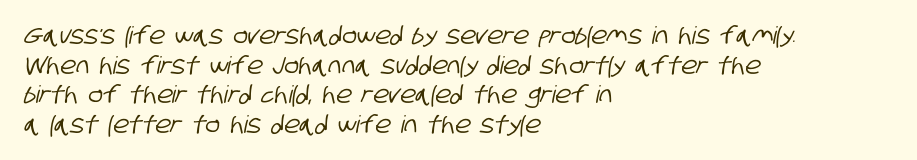
The image shows 24 px text type; set left-aligned, line spacing 1.23x, normal letter spacing, not underlined.
